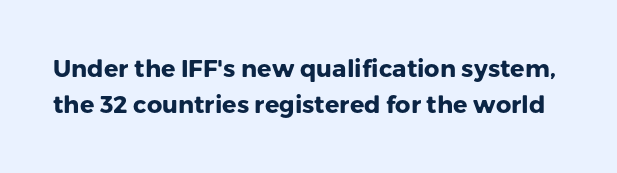
{"italic": "no", "bold": "yes", "underline": "no", "line_spacing": "normal", "line_spacing_ratio": 1.48, "letter_spacing": "normal", "letter_spacing_em": 0.0, "glyph_px": 24}
